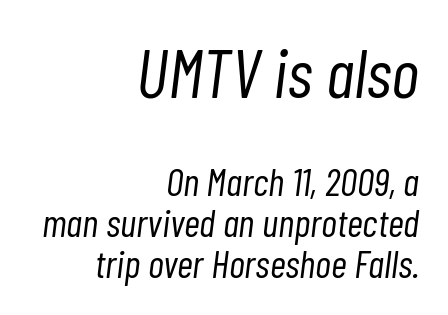
The image shows 69 px light, condensed type, italic (leaning right); set right-aligned, tight line spacing (1.05x), normal letter spacing, not underlined; the first (top) block is 1.77x larger; low stroke contrast and a medium x-height.
